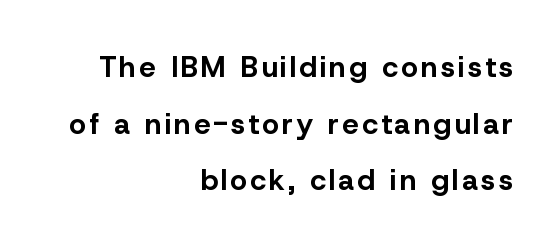
Q: Is the text bold? A: Yes.
Q: Is the text italic (slanted)? A: No, it is upright.
Q: Is the typeface a serif or a sans-serif typeface? A: Sans-serif.
Q: Is the text underlined? A: No.
Q: How is the paragraph aligned? A: Right-aligned.
Q: Is the spacing between lines tight, normal or loose? A: Loose.
Q: Width (condensed, normal, or wide)? A: Normal.
Q: Stroke contrast? A: Low.
Q: x-height? A: Medium.
Q: Monospaced? A: No.
